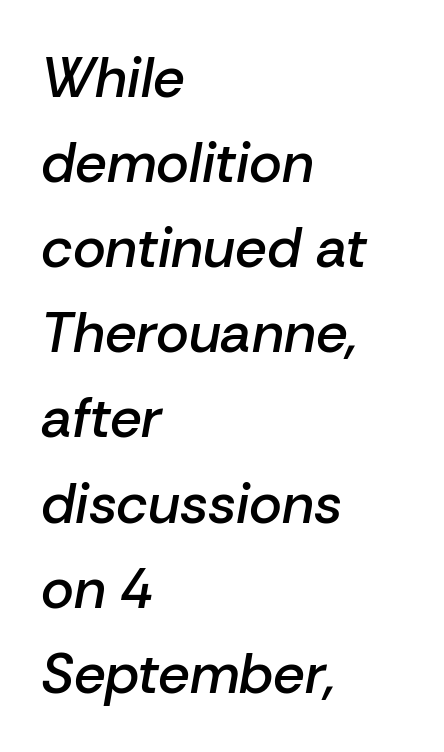
Q: Is the text bold? A: Semi-bold.
Q: Is the text italic (slanted)? A: Yes, it leans right by about 10 degrees.
Q: Is the text underlined? A: No.
Q: How is the paragraph aligned? A: Left-aligned.
Q: Is the spacing between letters normal or unusually wide? A: Normal.
Q: Is the spacing between lines tight, normal or loose? A: Normal.
Q: Width (condensed, normal, or wide)? A: Normal.
Q: Stroke contrast? A: Low.
Q: x-height? A: Medium.
Q: Monospaced? A: No.
